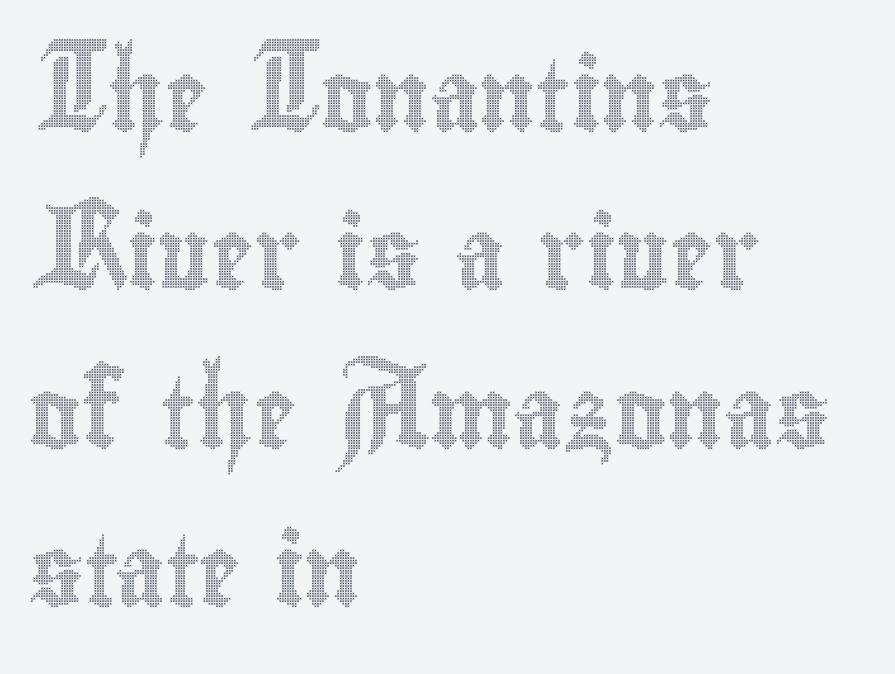
{"italic": "no", "width": "condensed", "x_height": "small", "monospaced": "no", "underline": "no", "align": "left", "line_spacing": "loose", "line_spacing_ratio": 2.23, "letter_spacing": "normal", "letter_spacing_em": 0.0, "glyph_px": 71}
